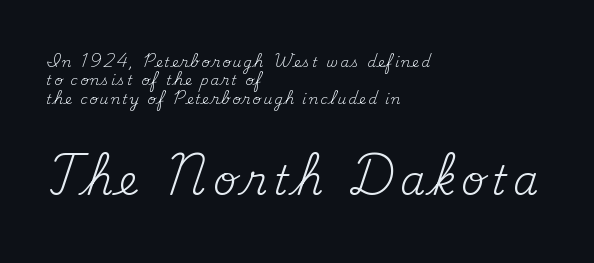
Are there feet on the stems? There are — it's a serif. Descender tails drop into unmarked territory. Spacing verdict: proportional, widths tailored to each character.
